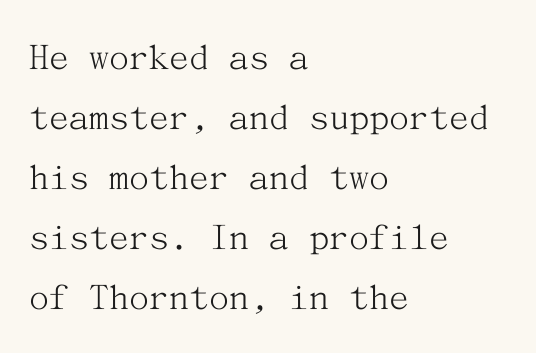
{"serif": "yes", "italic": "no", "bold": "no", "weight": "light", "width": "normal", "stroke_contrast": "medium", "x_height": "medium", "underline": "no", "align": "left", "line_spacing": "normal", "line_spacing_ratio": 1.5, "letter_spacing": "normal", "letter_spacing_em": 0.0, "glyph_px": 40}
